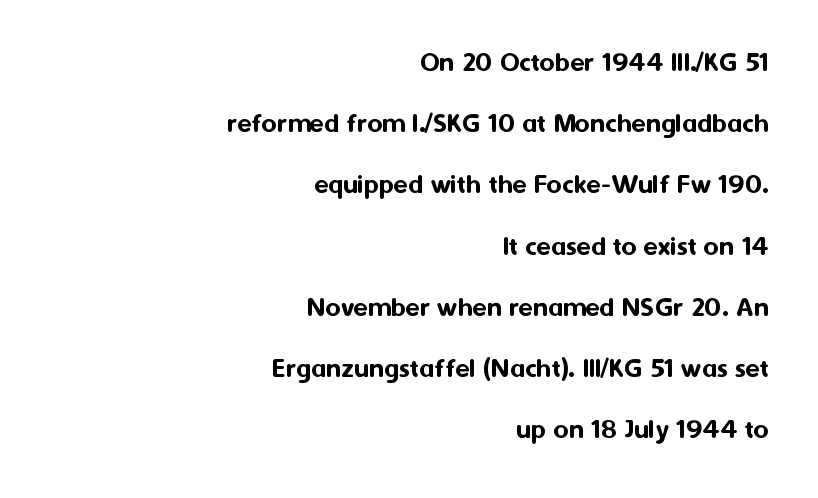
The typography opts for an upright posture over an oblique one. The block of text is sparse from top to bottom, with ample space between rows. Lines of text with bare space underneath. The font family rendered here belongs to the sans-serif group. Observe the ordinary spacing: letters are neighbours, not strangers. Looks like regular typesetting: each glyph gets only the width it needs.
